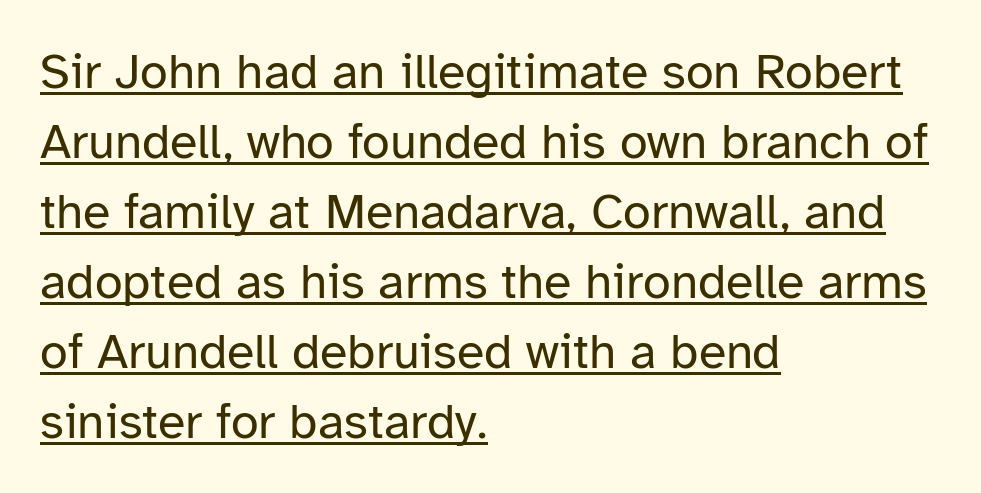
Summary of weight: not heavy and not bold. Do the characters align in a grid? No, the font is proportional. The lettering stays uniformly vertical, giving the passage a roman look. Notice how a bar underscores the lettering throughout. Regarding serifs, this sample does without them.
